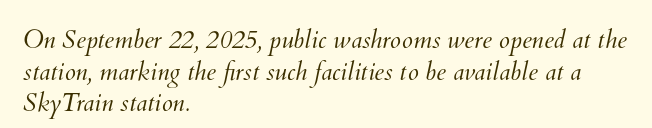
The image shows 25 px text type; set left-aligned, normal line spacing (1.27x), normal letter spacing, not underlined.
